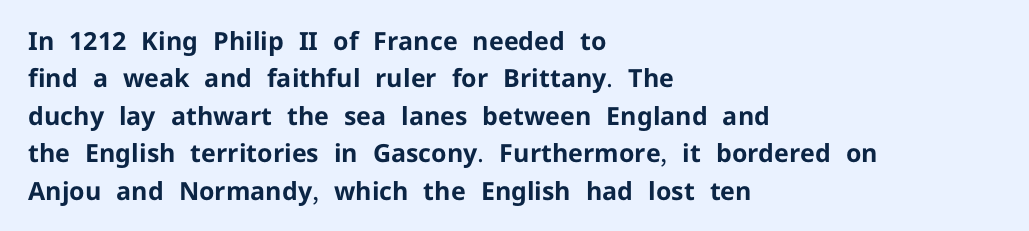
Baseline-to-baseline distance is the conventional proportion of letter height. The typesetter chose a ragged-right arrangement here. The zone under the glyphs is completely vacant. Typesetter's note: full bold, strokes at maximum text heaviness. In terms of posture, this sample is upright. The horizontal fit of the characters is conventional and even.
